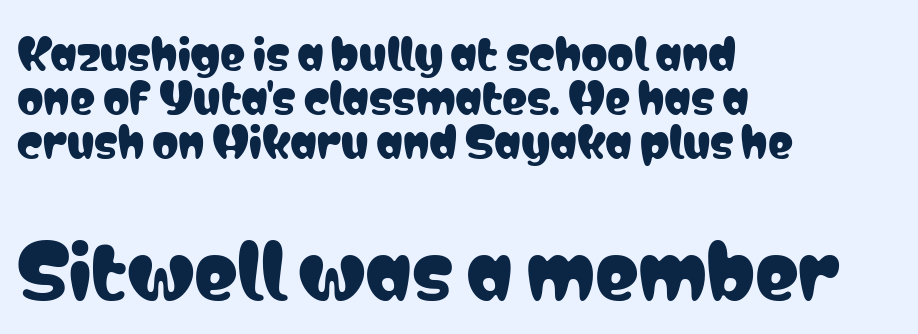
You could barely slide anything between these rows. The font's upright variant was chosen for this text. The passage shown is typed in a proportional face where columns would drift. This layout puts the modest block above and the oversized block below. All the whitespace from short lines collects on the right.
